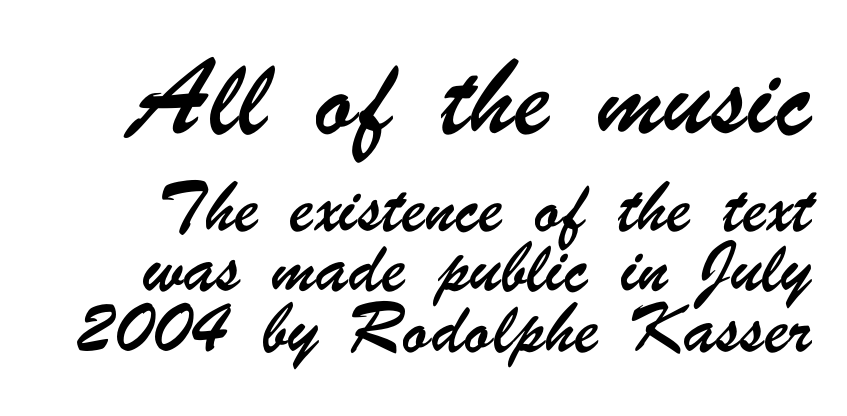
The image shows 48 px condensed sans-serif type; set loose line spacing (1.9x), normal letter spacing, not underlined; the first (top) block is 1.5x larger; low stroke contrast and a small x-height.
